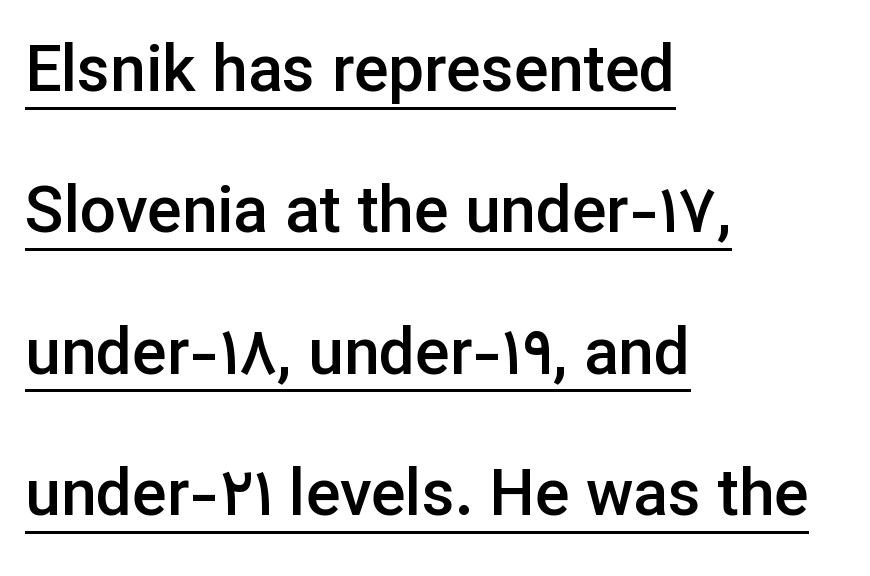
A typesetter would call this zero additional tracking. The rendering shows plain stroke endings on the letterforms — a sans-serif design. Airy leading. Stems and bowls a touch heavier than normal — semibold. The text block is weighted toward the left margin, trailing off unevenly rightward. Has an underline been added? It has.
